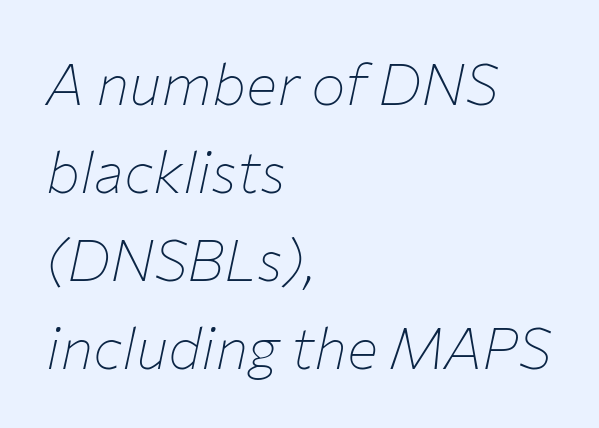
Q: Is the text bold? A: No.
Q: Is the text italic (slanted)? A: Yes, it leans right by about 12 degrees.
Q: Is the text underlined? A: No.
Q: How is the paragraph aligned? A: Left-aligned.
Q: Is the spacing between letters normal or unusually wide? A: Normal.
Q: Is the spacing between lines tight, normal or loose? A: Normal.
Q: Width (condensed, normal, or wide)? A: Normal.
Q: Stroke contrast? A: Low.
Q: x-height? A: Medium.
Q: Monospaced? A: No.
